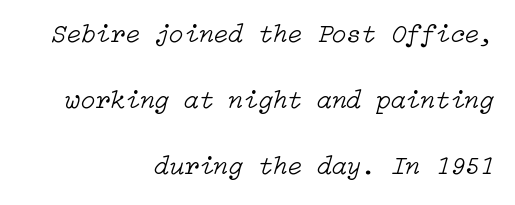
The image shows 27 px text type, italic (leaning right); set right-aligned, loose line spacing (2.45x), normal letter spacing, not underlined.
